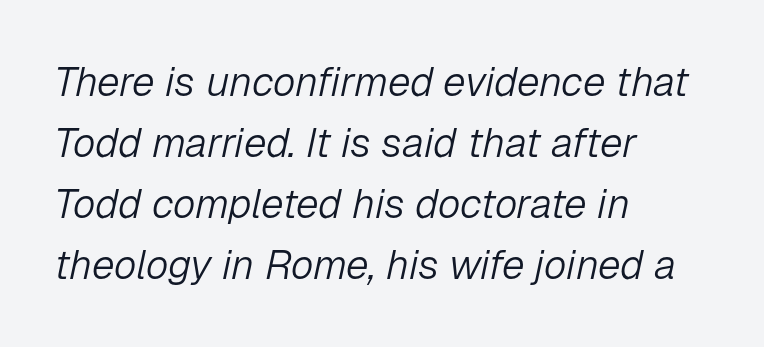
{"italic": "yes", "lean": "right", "slant_degrees": 12, "bold": "no", "weight": "light", "width": "normal", "stroke_contrast": "low", "x_height": "medium", "monospaced": "no", "underline": "no", "align": "left", "line_spacing": "normal", "line_spacing_ratio": 1.49, "letter_spacing": "normal", "letter_spacing_em": 0.0, "glyph_px": 41}
